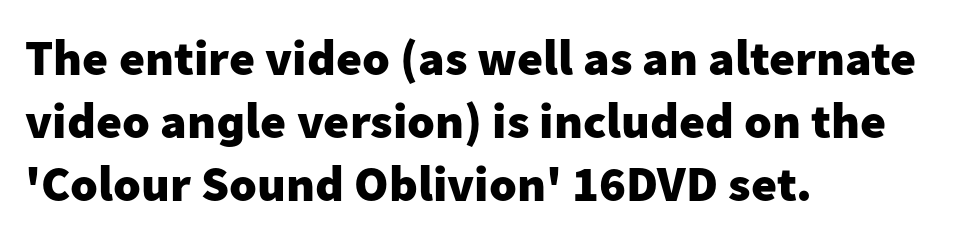
Q: Is the text bold? A: Yes.
Q: Is the text italic (slanted)? A: No, it is upright.
Q: Is the typeface a serif or a sans-serif typeface? A: Sans-serif.
Q: Is the text underlined? A: No.
Q: How is the paragraph aligned? A: Left-aligned.
Q: Is the spacing between letters normal or unusually wide? A: Normal.
Q: Is the spacing between lines tight, normal or loose? A: Normal.
Q: Width (condensed, normal, or wide)? A: Normal.
Q: Stroke contrast? A: Low.
Q: x-height? A: Medium.
Q: Monospaced? A: No.
